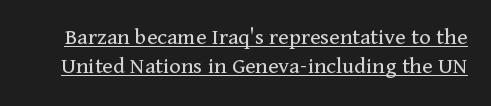
Q: Is the text bold? A: No.
Q: Is the text italic (slanted)? A: No, it is upright.
Q: Is the text underlined? A: Yes.
Q: Is the spacing between letters normal or unusually wide? A: Normal.
